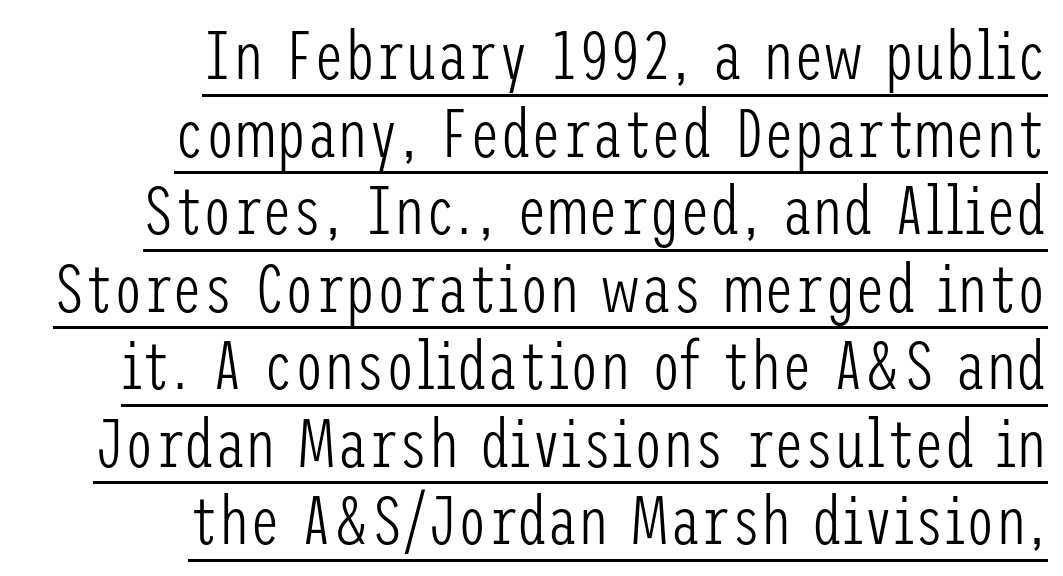
{"serif": "no", "italic": "no", "bold": "no", "weight": "light", "width": "condensed", "stroke_contrast": "low", "x_height": "medium", "underline": "yes", "align": "right", "line_spacing": "tight", "line_spacing_ratio": 1.14, "letter_spacing": "normal", "letter_spacing_em": 0.0, "glyph_px": 68}
